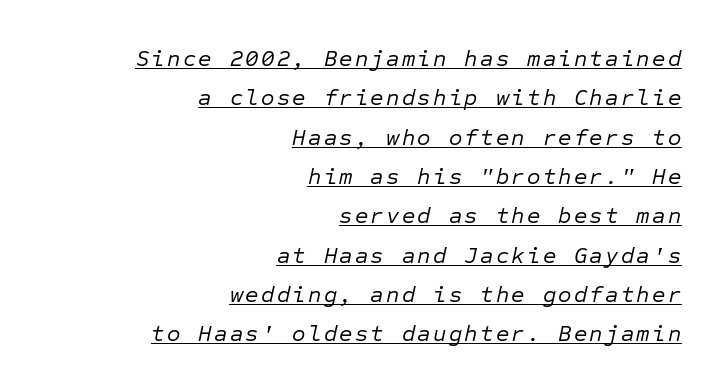
Q: Is the text bold? A: No.
Q: Is the text italic (slanted)? A: Yes, it leans right by about 12 degrees.
Q: Is the text underlined? A: Yes.
Q: How is the paragraph aligned? A: Right-aligned.
